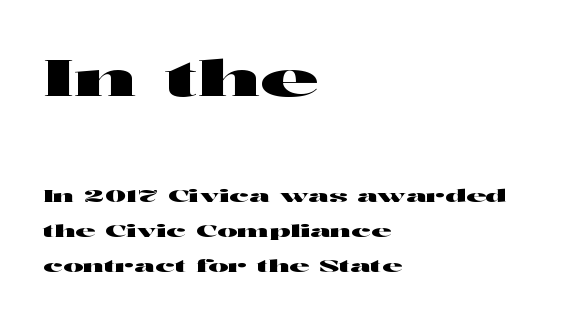
Quick note: interline space is abundant. The lines in this sample share a left origin and differ only in where they stop. No italicization has been applied; the sample stays upright. You could call the tracking neutral — neither tight nor loose. Here the first block reads like a headline and the second like body copy. Quick note: underline off.
